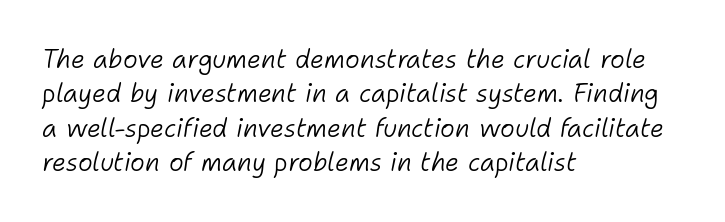
Q: Is the text bold? A: No.
Q: Is the text italic (slanted)? A: Yes, it leans right by about 11 degrees.
Q: Is the text underlined? A: No.
Q: How is the paragraph aligned? A: Left-aligned.
Q: Is the spacing between letters normal or unusually wide? A: Normal.
Q: Is the spacing between lines tight, normal or loose? A: Normal.
